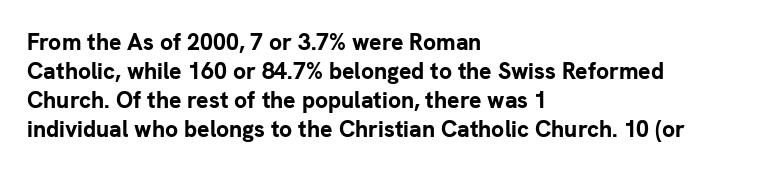
Q: Is the text bold? A: Yes.
Q: Is the text italic (slanted)? A: No, it is upright.
Q: Is the text underlined? A: No.
Q: How is the paragraph aligned? A: Left-aligned.
Q: Is the spacing between letters normal or unusually wide? A: Normal.
Q: Is the spacing between lines tight, normal or loose? A: Normal.
